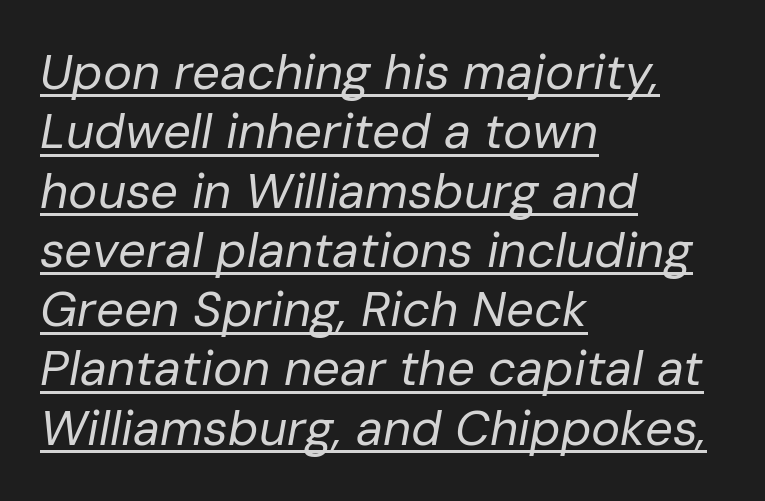
{"italic": "yes", "lean": "right", "slant_degrees": 10, "bold": "no", "weight": "regular", "width": "normal", "stroke_contrast": "low", "x_height": "medium", "monospaced": "no", "underline": "yes", "align": "left", "line_spacing_ratio": 1.21, "letter_spacing": "normal", "letter_spacing_em": 0.0, "glyph_px": 49}
